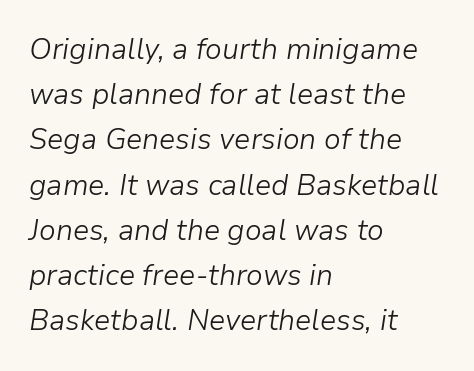
{"italic": "yes", "lean": "right", "slant_degrees": 9, "bold": "no", "weight": "light", "width": "normal", "stroke_contrast": "low", "x_height": "medium", "monospaced": "no", "underline": "no", "align": "left", "line_spacing": "normal", "line_spacing_ratio": 1.56, "letter_spacing": "normal", "letter_spacing_em": 0.0, "glyph_px": 29}
